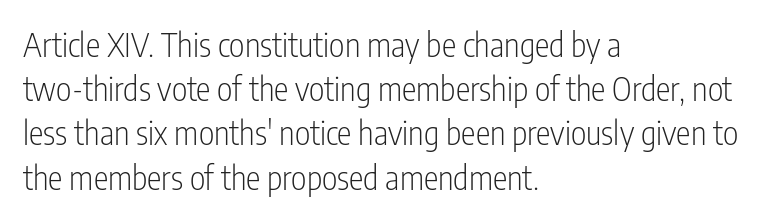
Q: Is the text bold? A: No.
Q: Is the text italic (slanted)? A: No, it is upright.
Q: Is the typeface a serif or a sans-serif typeface? A: Sans-serif.
Q: Is the text underlined? A: No.
Q: How is the paragraph aligned? A: Left-aligned.
Q: Is the spacing between letters normal or unusually wide? A: Normal.
Q: Is the spacing between lines tight, normal or loose? A: Normal.
Q: Width (condensed, normal, or wide)? A: Condensed.
Q: Stroke contrast? A: Low.
Q: x-height? A: Medium.
Q: Monospaced? A: No.
